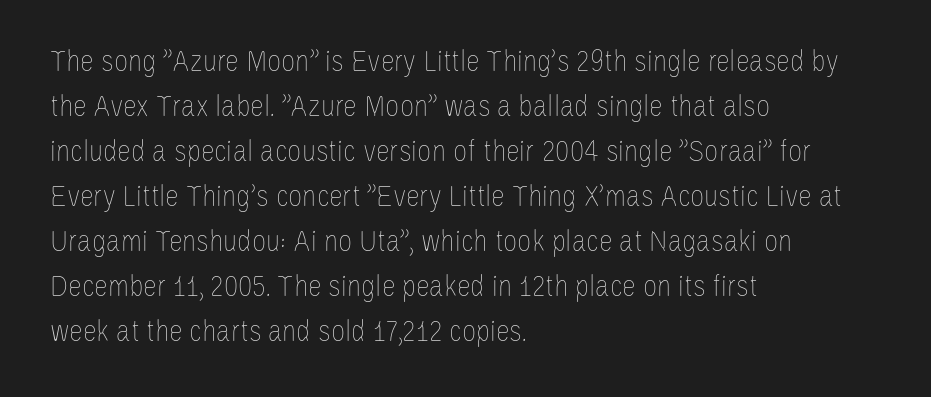
The image shows 31 px thin, condensed type, upright; set left-aligned, normal line spacing (1.45x), normal letter spacing, not underlined; low stroke contrast and a large x-height.
